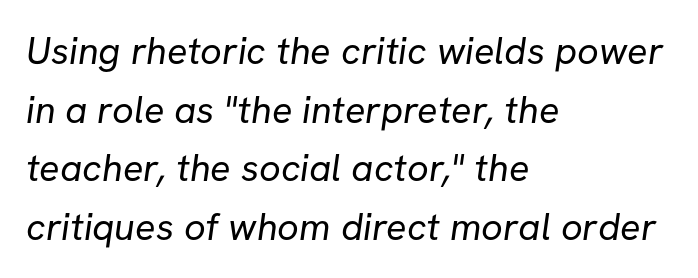
The specimen omits any rule beneath the text block's lines. Each stroke keeps to a modest, everyday thickness or less. Unlike a traditional serif, this face leaves its strokes unadorned. Where is the straight margin? On the left. Does the leading feel generous? No, just average.
